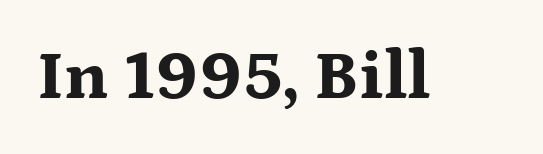
{"serif": "yes", "italic": "no", "bold": "yes", "weight": "bold", "width": "wide", "stroke_contrast": "medium", "x_height": "medium", "monospaced": "no", "underline": "no", "letter_spacing": "normal", "letter_spacing_em": 0.0, "glyph_px": 70}
